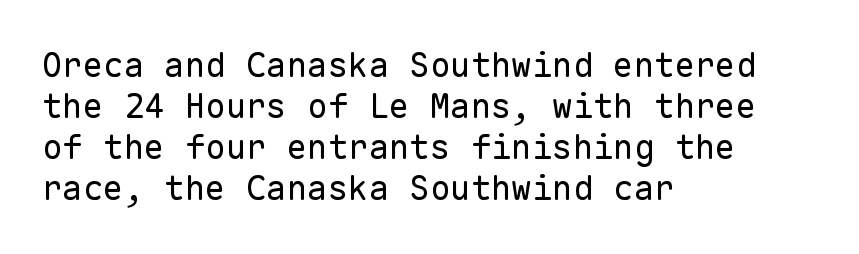
Q: Is the text bold? A: No.
Q: Is the text italic (slanted)? A: No, it is upright.
Q: Is the typeface a serif or a sans-serif typeface? A: Sans-serif.
Q: Is the text underlined? A: No.
Q: How is the paragraph aligned? A: Left-aligned.
Q: Is the spacing between letters normal or unusually wide? A: Normal.
Q: Width (condensed, normal, or wide)? A: Normal.
Q: Stroke contrast? A: Low.
Q: x-height? A: Medium.
Q: Monospaced? A: Yes.
